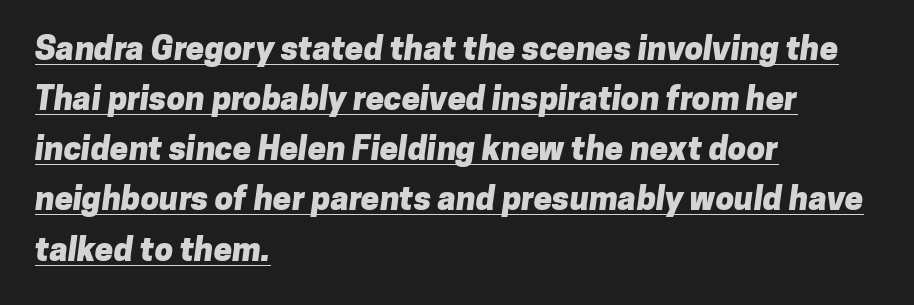
The rag falls on the right side of this text block. You can tell from the bare stems that sans-serif type was used. What's the leading like? Ordinary, nothing unusual. Spacing between characters is what you'd get straight out of the box.
